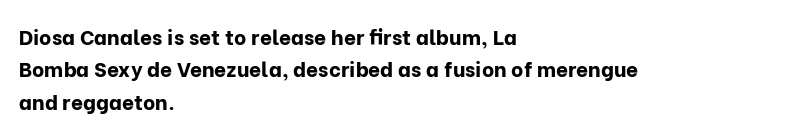
The image shows 21 px bold type, upright; set left-aligned, normal line spacing (1.54x), normal letter spacing, not underlined.
